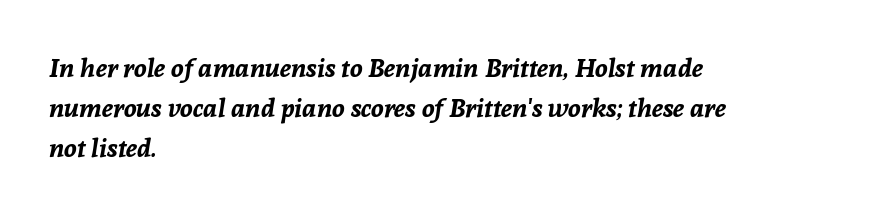
The image shows 26 px bold type, italic (leaning right); set left-aligned, normal line spacing (1.54x), normal letter spacing, not underlined.
